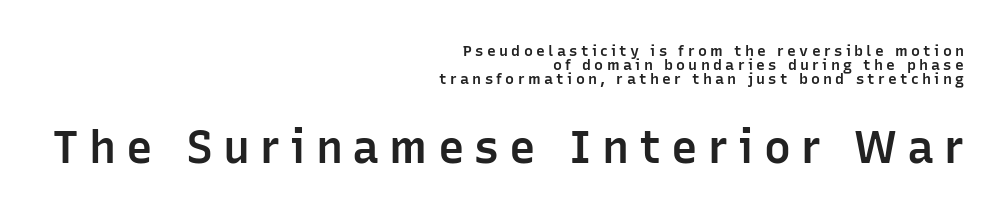
{"serif": "no", "italic": "no", "bold": "semi", "weight": "semibold", "width": "normal", "stroke_contrast": "low", "x_height": "medium", "monospaced": "no", "underline": "no", "align": "right", "line_spacing": "tight", "line_spacing_ratio": 0.95, "letter_spacing": "wide", "letter_spacing_em": 0.22, "larger_block": "second", "size_ratio": 3.0, "glyph_px": 45}
